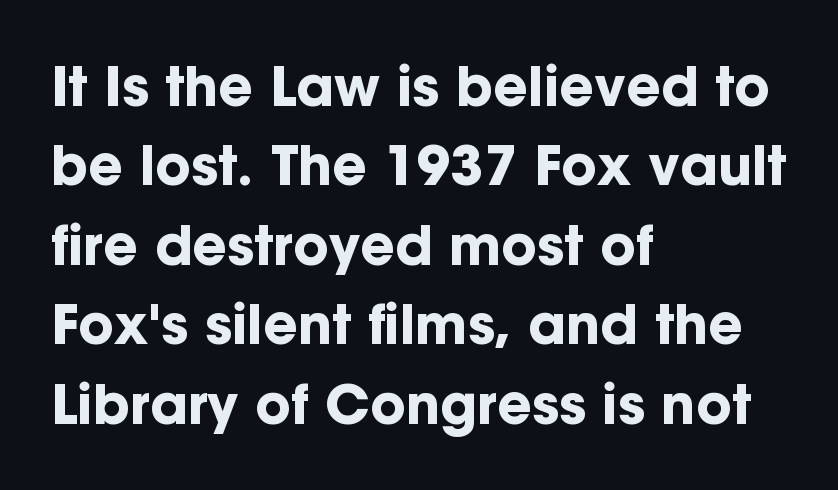
{"serif": "no", "italic": "no", "bold": "yes", "weight": "bold", "width": "normal", "stroke_contrast": "low", "x_height": "medium", "monospaced": "no", "underline": "no", "align": "left", "line_spacing": "normal", "line_spacing_ratio": 1.47, "letter_spacing": "normal", "letter_spacing_em": 0.0, "glyph_px": 54}
